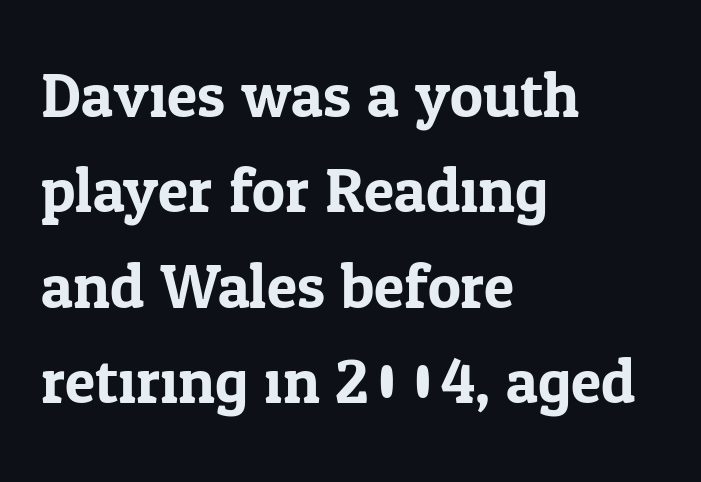
Q: Is the text italic (slanted)? A: No, it is upright.
Q: Is the typeface a serif or a sans-serif typeface? A: Serif.
Q: Is the text underlined? A: No.
Q: How is the paragraph aligned? A: Left-aligned.
Q: Is the spacing between letters normal or unusually wide? A: Normal.
Q: Is the spacing between lines tight, normal or loose? A: Normal.
Q: Width (condensed, normal, or wide)? A: Normal.
Q: Stroke contrast? A: Low.
Q: x-height? A: Medium.
Q: Monospaced? A: No.
